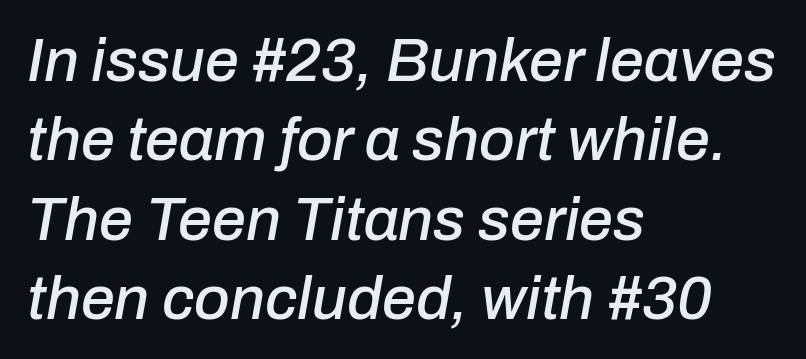
Q: Is the text italic (slanted)? A: Yes, it leans right by about 10 degrees.
Q: Is the text underlined? A: No.
Q: How is the paragraph aligned? A: Left-aligned.
Q: Is the spacing between letters normal or unusually wide? A: Normal.
Q: Is the spacing between lines tight, normal or loose? A: Normal.
Q: Width (condensed, normal, or wide)? A: Normal.
Q: Stroke contrast? A: Low.
Q: x-height? A: Medium.
Q: Monospaced? A: No.
